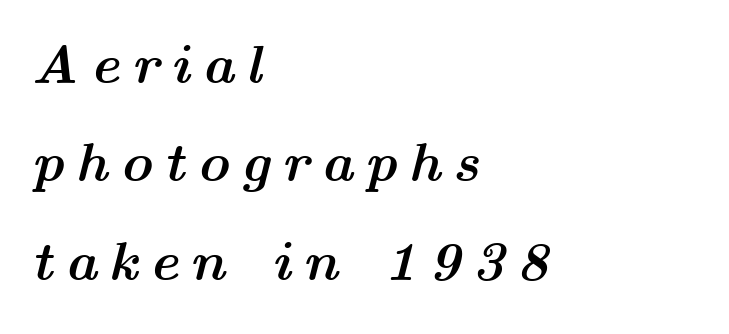
Q: Is the text bold? A: Yes.
Q: Is the text italic (slanted)? A: Yes, it leans right by about 14 degrees.
Q: Is the text underlined? A: No.
Q: How is the paragraph aligned? A: Left-aligned.
Q: Is the spacing between letters normal or unusually wide? A: Unusually wide.
Q: Width (condensed, normal, or wide)? A: Wide.
Q: Stroke contrast? A: Medium.
Q: x-height? A: Medium.
Q: Monospaced? A: No.
